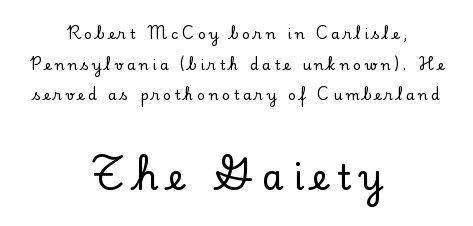
{"serif": "yes", "italic": "no", "width": "normal", "stroke_contrast": "low", "x_height": "small", "monospaced": "no", "underline": "no", "align": "center", "line_spacing": "loose", "line_spacing_ratio": 2.18, "letter_spacing": "wide", "letter_spacing_em": 0.26, "larger_block": "second", "size_ratio": 2.5, "glyph_px": 35}
